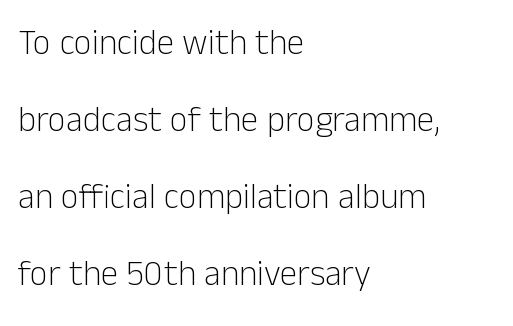
The lines in this sample share a left origin and differ only in where they stop. The axis of the letterforms is exactly vertical. Note the varied advance widths — an 'i' is clearly narrower than an 'm'. Reading down the column, the eye jumps a long way to each next line. A sans-serif font was chosen for this passage. These lines keep a tight, regular rhythm from letter to letter.
